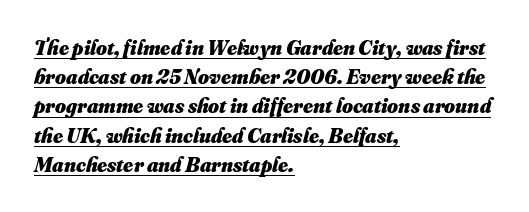
The image shows 21 px bold type; set left-aligned, normal line spacing (1.39x), normal letter spacing, underlined.
